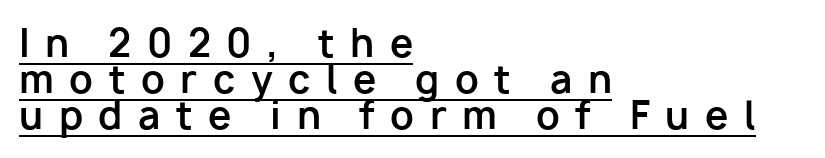
The ragged edge is on the right, which tells us the setting is flush left. The letterforms stand isolated, each surrounded by extra space. Caption: bold face, heavy strokes. What decoration does the sample have? An underline.
